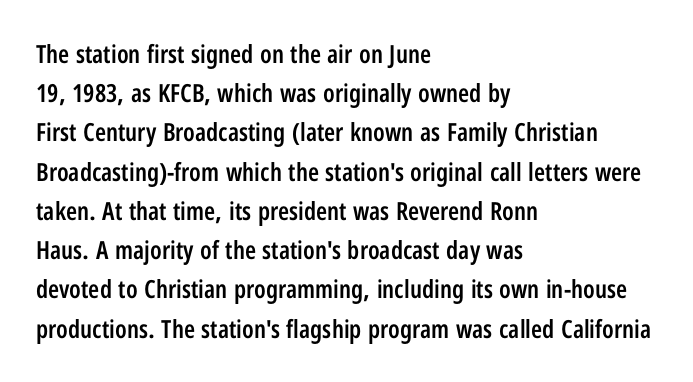
A bare baseline throughout the passage. The sample has been set in demibold, a notch under bold. The paragraph shown leans on its left margin. When letters stand straight like this, we call the style roman or upright. The space between consecutive lines is moderate.
